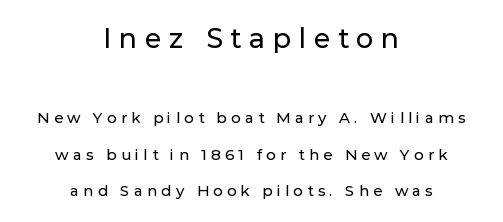
Q: Is the text italic (slanted)? A: No, it is upright.
Q: Is the text underlined? A: No.
Q: How is the paragraph aligned? A: Centered.
Q: Is the spacing between letters normal or unusually wide? A: Unusually wide.
Q: Is the spacing between lines tight, normal or loose? A: Loose.
Q: Which block of text is set in a larger size, the first (top) or the second (bottom)? A: The first (top) one.
